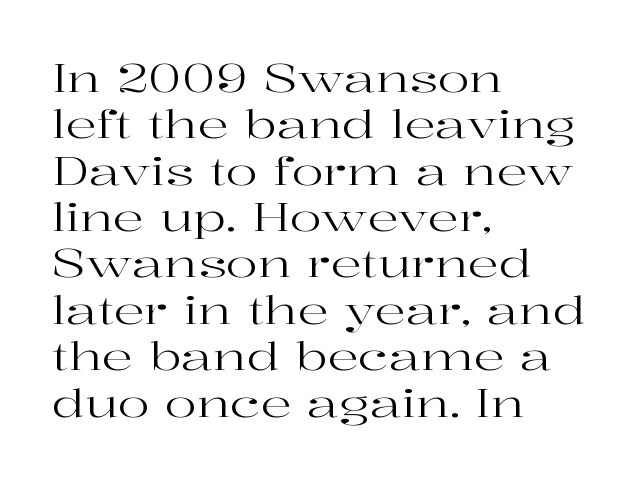
{"serif": "yes", "italic": "no", "bold": "no", "weight": "regular", "width": "wide", "stroke_contrast": "high", "x_height": "medium", "monospaced": "no", "underline": "no", "align": "left", "line_spacing_ratio": 1.22, "letter_spacing": "normal", "letter_spacing_em": 0.0, "glyph_px": 38}
